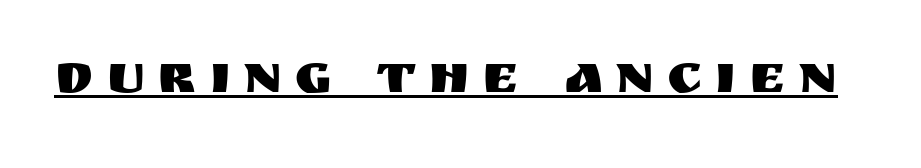
{"serif": "no", "italic": "no", "width": "normal", "stroke_contrast": "medium", "x_height": "large", "monospaced": "no", "underline": "yes", "letter_spacing": "wide", "letter_spacing_em": 0.23, "glyph_px": 55}
